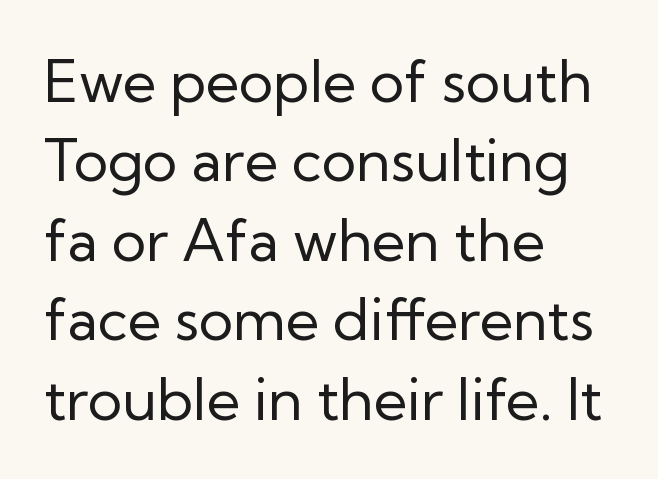
Q: Is the text bold? A: No.
Q: Is the text italic (slanted)? A: No, it is upright.
Q: Is the typeface a serif or a sans-serif typeface? A: Sans-serif.
Q: Is the text underlined? A: No.
Q: How is the paragraph aligned? A: Left-aligned.
Q: Is the spacing between letters normal or unusually wide? A: Normal.
Q: Is the spacing between lines tight, normal or loose? A: Normal.
Q: Width (condensed, normal, or wide)? A: Normal.
Q: Stroke contrast? A: Low.
Q: x-height? A: Medium.
Q: Monospaced? A: No.
